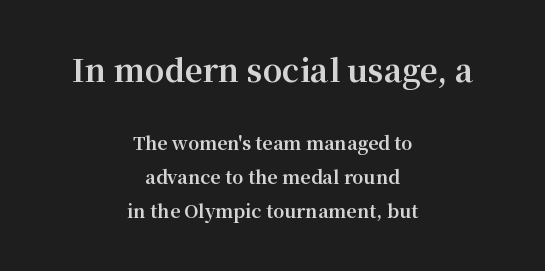
The image shows 31 px bold serif type, upright; set centered, line spacing 1.89x, normal letter spacing, not underlined; the first (top) block is 1.72x larger; medium stroke contrast and a medium x-height.
